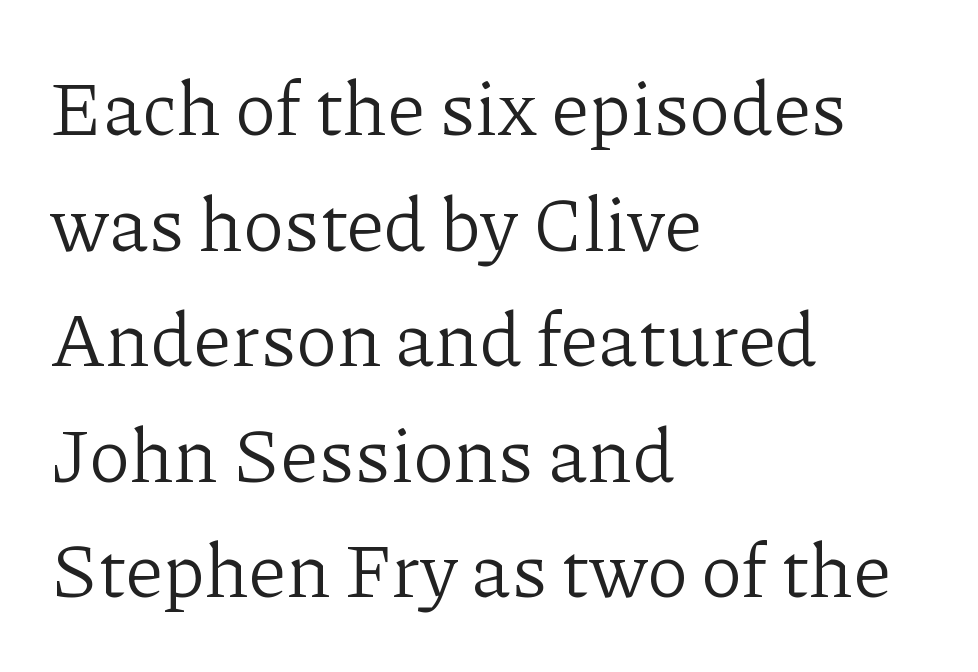
Is there any slant? The stems are plumb. A typesetter would call this proportional, since set widths differ per character. The baseline area is clear. In CSS terms this would be text-align: left. The letters look calm and open, with moderate or lighter stems.
